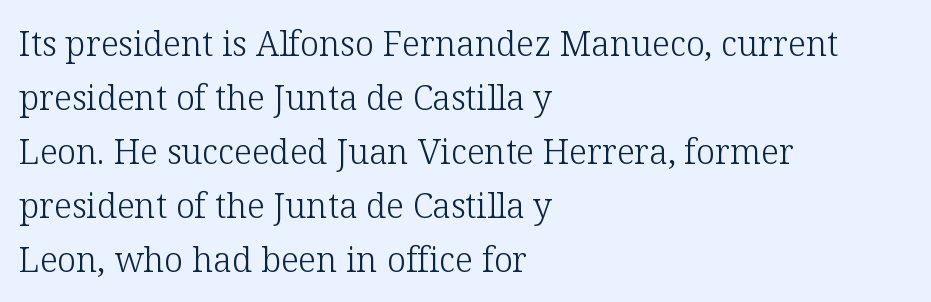
Q: Is the text bold? A: No.
Q: Is the text italic (slanted)? A: No, it is upright.
Q: Is the typeface a serif or a sans-serif typeface? A: Serif.
Q: Is the text underlined? A: No.
Q: How is the paragraph aligned? A: Left-aligned.
Q: Is the spacing between letters normal or unusually wide? A: Normal.
Q: Is the spacing between lines tight, normal or loose? A: Normal.
Q: Width (condensed, normal, or wide)? A: Normal.
Q: Stroke contrast? A: Low.
Q: x-height? A: Medium.
Q: Monospaced? A: No.
